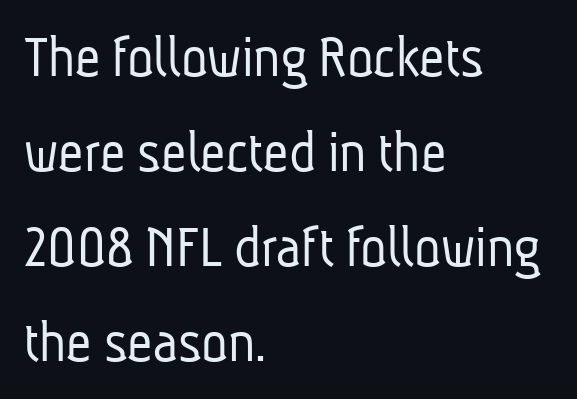
{"serif": "no", "bold": "no", "weight": "light", "width": "condensed", "stroke_contrast": "low", "x_height": "medium", "monospaced": "no", "underline": "no", "align": "left", "line_spacing": "normal", "line_spacing_ratio": 1.53, "letter_spacing": "normal", "letter_spacing_em": 0.0, "glyph_px": 62}
